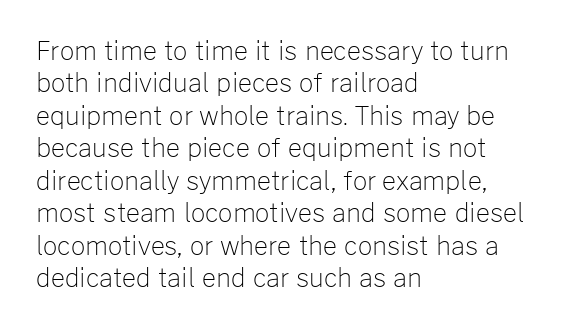
The image shows 25 px text type, upright; set left-aligned, normal line spacing (1.3x), normal letter spacing, not underlined.
